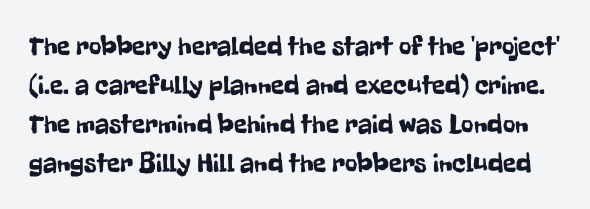
{"italic": "no", "underline": "no", "line_spacing": "normal", "line_spacing_ratio": 1.44, "letter_spacing": "normal", "letter_spacing_em": 0.0, "glyph_px": 27}
